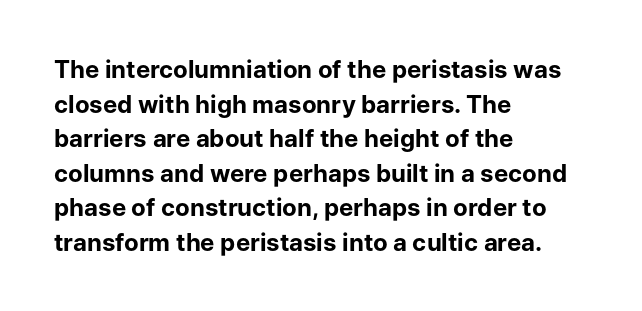
Rule under the text: the space is simply empty. Nothing unusual about the tracking: characters are spaced as the font intends. Leading: standard. This sample uses an upright cut, with every glyph sitting square on the baseline. Set as a true bold cut, around the 700 mark. Line beginnings align vertically; line endings do not.
